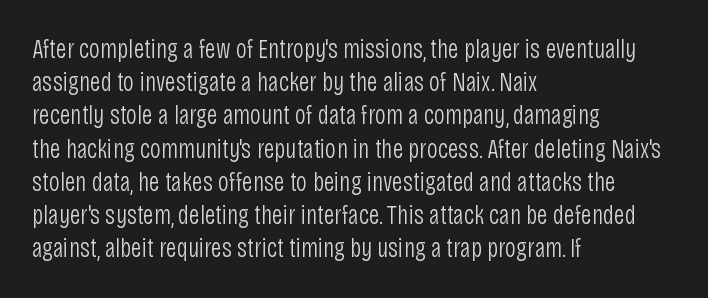
The zone under the glyphs is completely vacant. The passage is arranged the way most books set body copy — flush left. The type sits square on the baseline with zero lean. Weight: in the light-to-regular range. In terms of letterspacing, this is plain default setting.
